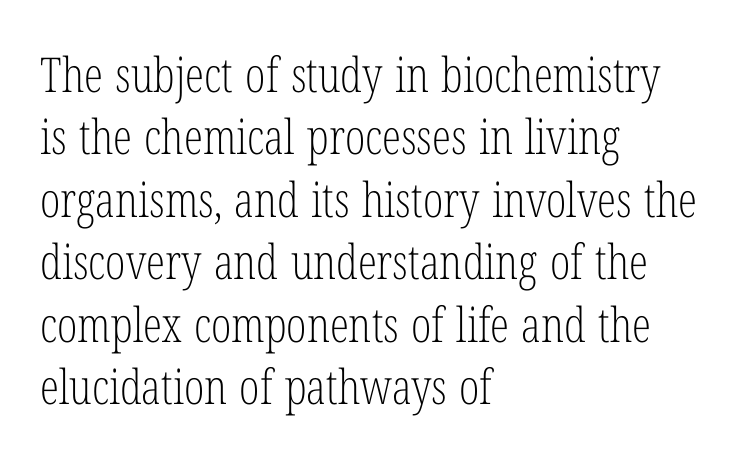
Q: Is the text bold? A: No.
Q: Is the text italic (slanted)? A: No, it is upright.
Q: Is the typeface a serif or a sans-serif typeface? A: Serif.
Q: Is the text underlined? A: No.
Q: How is the paragraph aligned? A: Left-aligned.
Q: Is the spacing between letters normal or unusually wide? A: Normal.
Q: Is the spacing between lines tight, normal or loose? A: Normal.
Q: Width (condensed, normal, or wide)? A: Condensed.
Q: Stroke contrast? A: Low.
Q: x-height? A: Medium.
Q: Monospaced? A: No.
